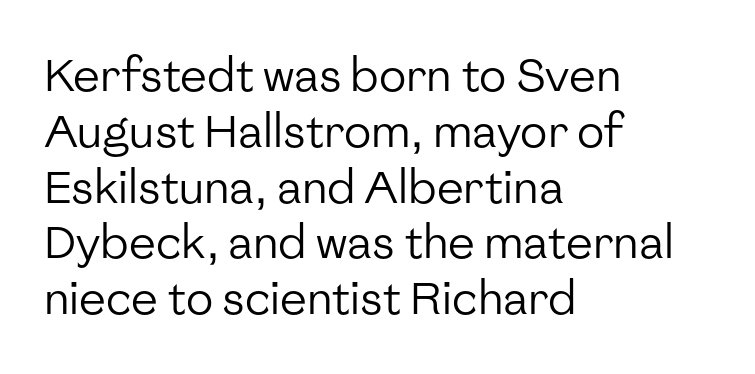
Q: Is the text bold? A: No.
Q: Is the text italic (slanted)? A: No, it is upright.
Q: Is the typeface a serif or a sans-serif typeface? A: Sans-serif.
Q: Is the text underlined? A: No.
Q: How is the paragraph aligned? A: Left-aligned.
Q: Is the spacing between letters normal or unusually wide? A: Normal.
Q: Width (condensed, normal, or wide)? A: Normal.
Q: Stroke contrast? A: Low.
Q: x-height? A: Medium.
Q: Monospaced? A: No.
